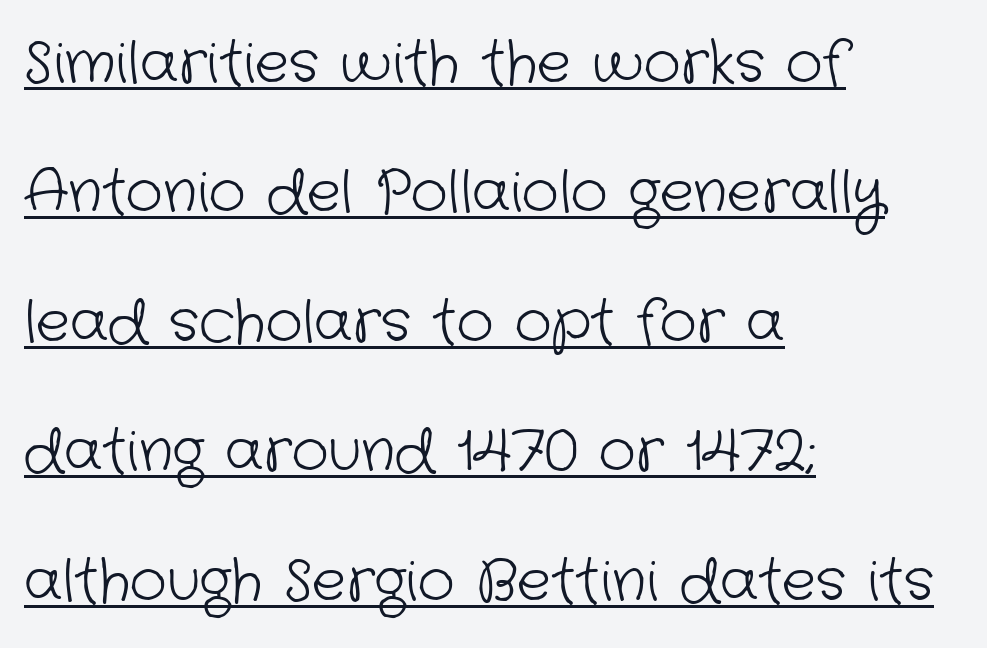
The image shows 57 px light sans-serif type; set left-aligned, loose line spacing (2.27x), normal letter spacing, underlined; low stroke contrast and a medium x-height.
